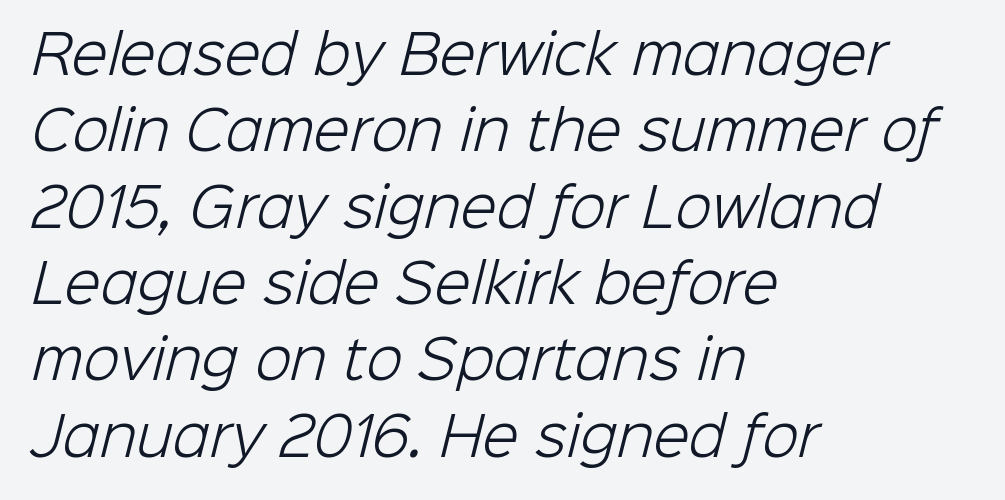
Q: Is the text bold? A: No.
Q: Is the typeface a serif or a sans-serif typeface? A: Sans-serif.
Q: Is the text underlined? A: No.
Q: How is the paragraph aligned? A: Left-aligned.
Q: Is the spacing between letters normal or unusually wide? A: Normal.
Q: Is the spacing between lines tight, normal or loose? A: Normal.
Q: Width (condensed, normal, or wide)? A: Normal.
Q: Stroke contrast? A: Low.
Q: x-height? A: Medium.
Q: Monospaced? A: No.
